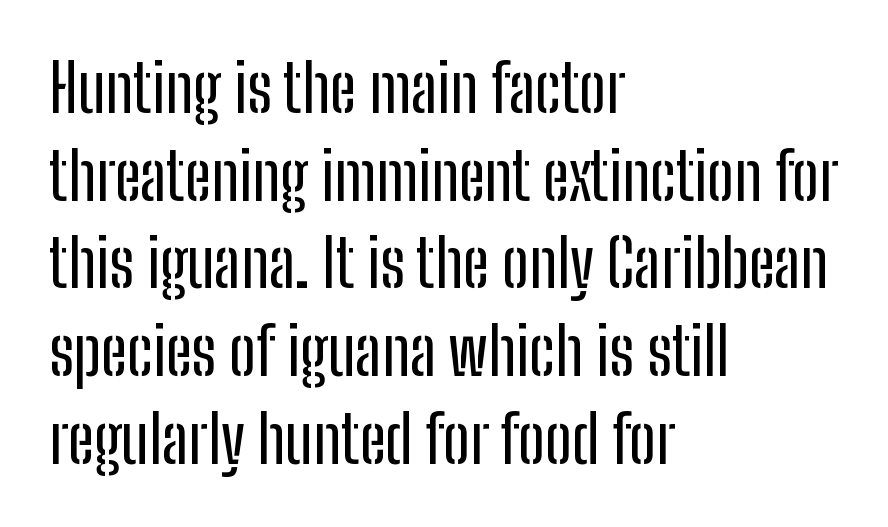
The image shows 65 px condensed sans-serif type, upright; set left-aligned, normal line spacing (1.35x), normal letter spacing, not underlined; low stroke contrast and a medium x-height.
